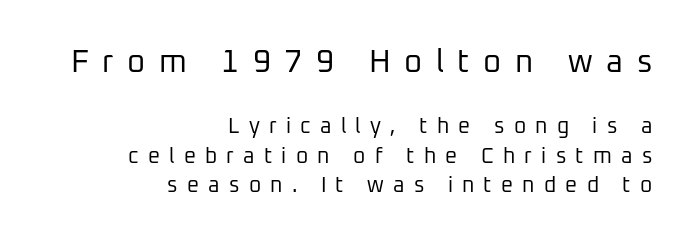
{"serif": "no", "italic": "no", "bold": "no", "weight": "regular", "width": "normal", "stroke_contrast": "low", "x_height": "medium", "monospaced": "no", "underline": "no", "align": "right", "line_spacing": "normal", "line_spacing_ratio": 1.42, "letter_spacing": "wide", "letter_spacing_em": 0.44, "larger_block": "first", "size_ratio": 1.48, "glyph_px": 31}
